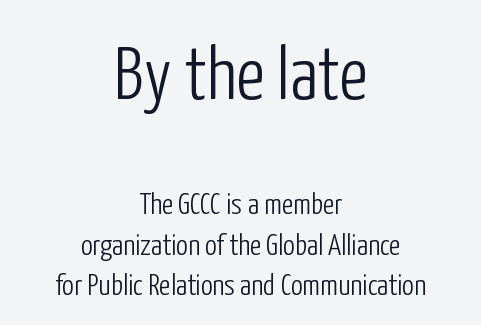
{"serif": "no", "italic": "no", "bold": "no", "weight": "light", "width": "condensed", "stroke_contrast": "low", "x_height": "medium", "monospaced": "no", "underline": "no", "align": "center", "line_spacing": "normal", "line_spacing_ratio": 1.34, "letter_spacing": "normal", "letter_spacing_em": 0.0, "larger_block": "first", "size_ratio": 2.5, "glyph_px": 75}
